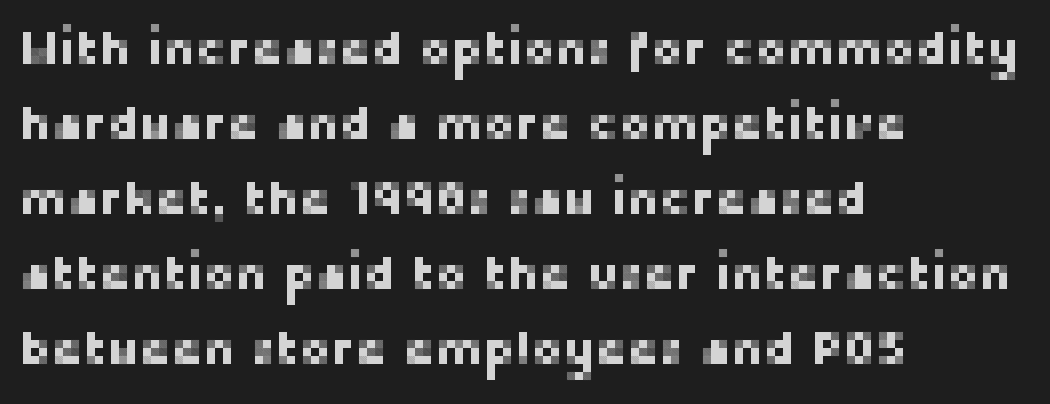
The image shows 48 px sans-serif type, upright; set left-aligned, normal line spacing (1.56x), normal letter spacing, not underlined; low stroke contrast and a medium x-height.
